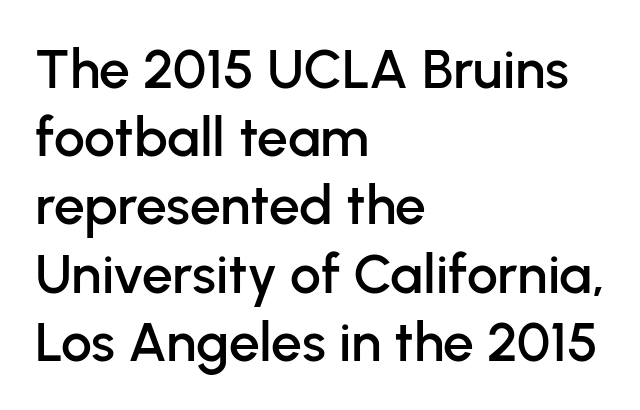
Q: Is the text italic (slanted)? A: No, it is upright.
Q: Is the typeface a serif or a sans-serif typeface? A: Sans-serif.
Q: Is the text underlined? A: No.
Q: How is the paragraph aligned? A: Left-aligned.
Q: Is the spacing between letters normal or unusually wide? A: Normal.
Q: Width (condensed, normal, or wide)? A: Normal.
Q: Stroke contrast? A: Low.
Q: x-height? A: Medium.
Q: Monospaced? A: No.
